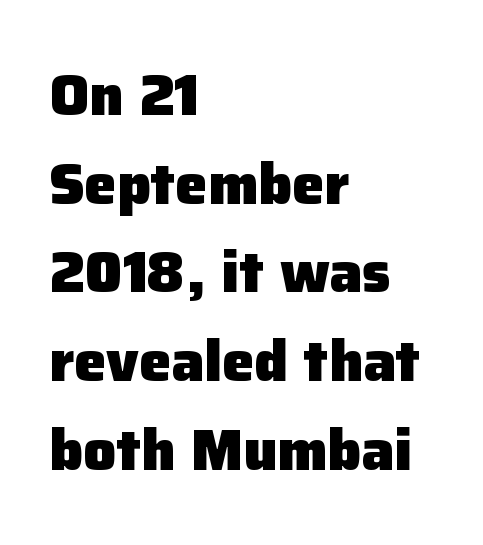
{"serif": "no", "italic": "no", "bold": "yes", "weight": "heavy", "width": "normal", "stroke_contrast": "low", "x_height": "medium", "monospaced": "no", "underline": "no", "align": "left", "line_spacing": "normal", "line_spacing_ratio": 1.53, "letter_spacing": "normal", "letter_spacing_em": 0.0, "glyph_px": 58}
